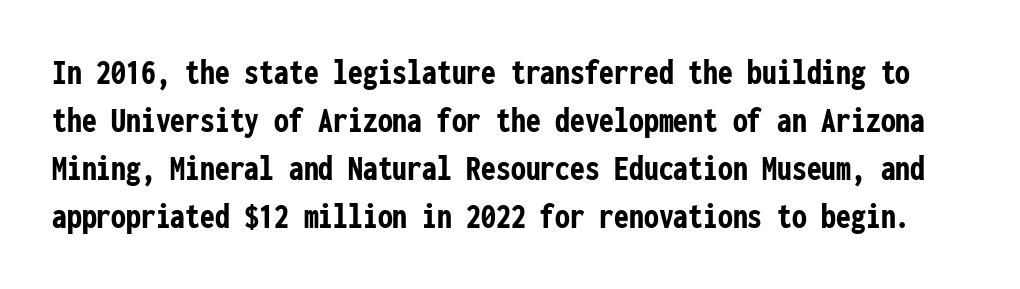
Q: Is the text bold? A: Yes.
Q: Is the text italic (slanted)? A: No, it is upright.
Q: Is the typeface a serif or a sans-serif typeface? A: Sans-serif.
Q: Is the text underlined? A: No.
Q: Is the spacing between letters normal or unusually wide? A: Normal.
Q: Is the spacing between lines tight, normal or loose? A: Normal.
Q: Width (condensed, normal, or wide)? A: Condensed.
Q: Stroke contrast? A: Low.
Q: x-height? A: Medium.
Q: Monospaced? A: Yes.
